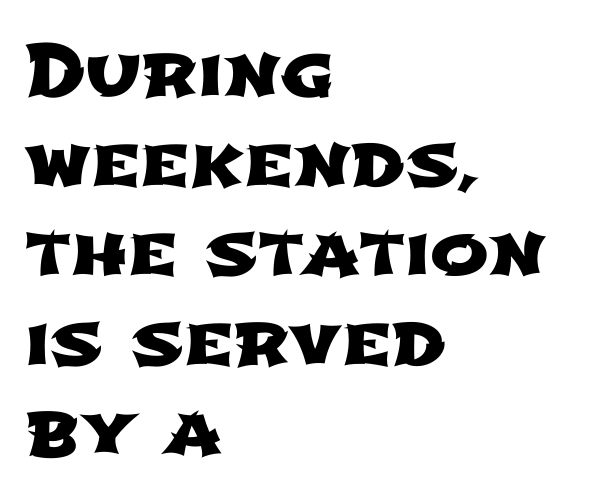
The image shows 70 px wide sans-serif type; set left-aligned, normal line spacing (1.28x), normal letter spacing, not underlined; low stroke contrast and a medium x-height.
